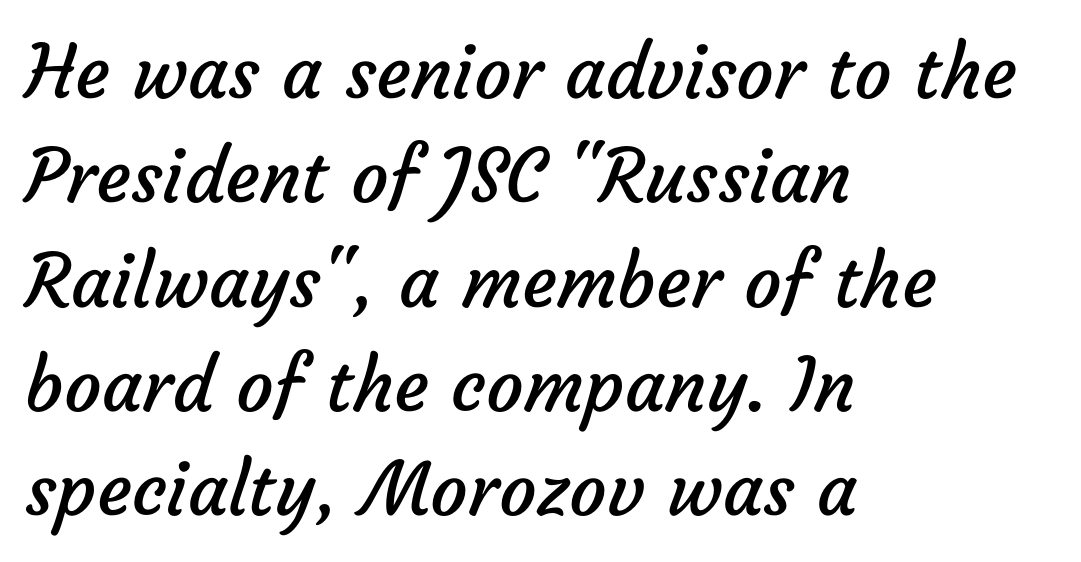
{"serif": "no", "bold": "no", "weight": "regular", "width": "normal", "stroke_contrast": "low", "x_height": "medium", "monospaced": "no", "underline": "no", "align": "left", "line_spacing": "normal", "line_spacing_ratio": 1.41, "letter_spacing": "normal", "letter_spacing_em": 0.0, "glyph_px": 74}
